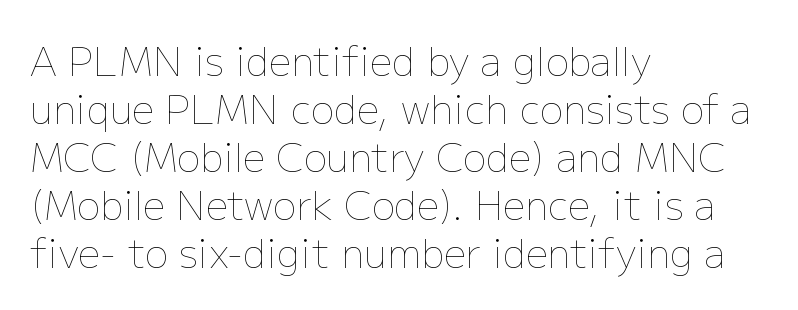
Q: Is the text bold? A: No.
Q: Is the text italic (slanted)? A: No, it is upright.
Q: Is the text underlined? A: No.
Q: How is the paragraph aligned? A: Left-aligned.
Q: Is the spacing between letters normal or unusually wide? A: Normal.
Q: Width (condensed, normal, or wide)? A: Normal.
Q: Stroke contrast? A: Low.
Q: x-height? A: Medium.
Q: Monospaced? A: No.
